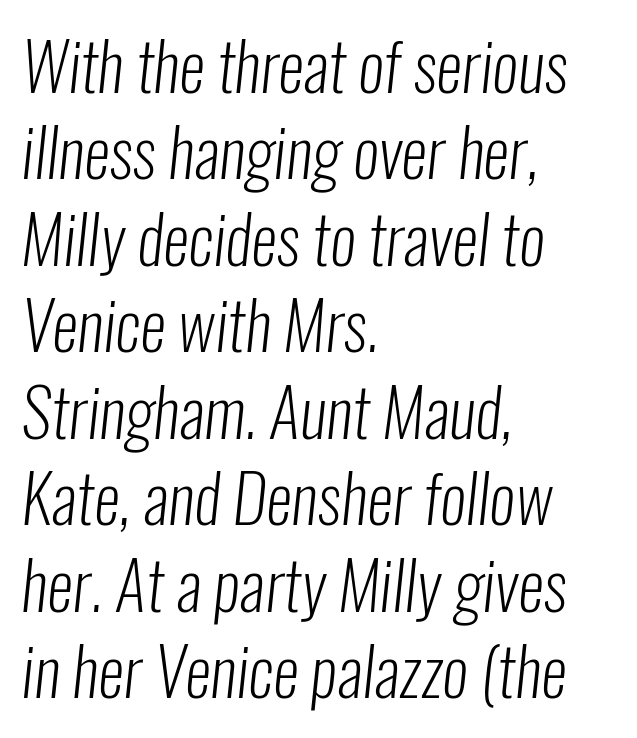
Students, observe: this is what conventionally led text looks like. This reads as an unemphasized weight, regular at the heaviest. Nothing sits at the stroke ends, so this counts as sans-serif. The gap between lines stays unmarked.
